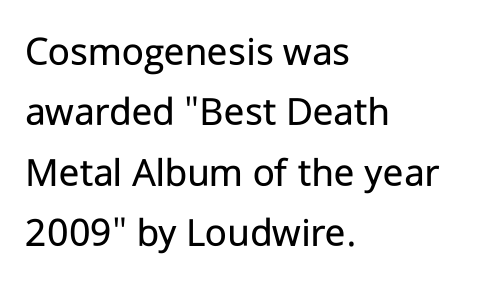
Q: Is the text bold? A: No.
Q: Is the text italic (slanted)? A: No, it is upright.
Q: Is the typeface a serif or a sans-serif typeface? A: Sans-serif.
Q: Is the text underlined? A: No.
Q: How is the paragraph aligned? A: Left-aligned.
Q: Is the spacing between letters normal or unusually wide? A: Normal.
Q: Is the spacing between lines tight, normal or loose? A: Normal.
Q: Width (condensed, normal, or wide)? A: Normal.
Q: Stroke contrast? A: Low.
Q: x-height? A: Medium.
Q: Monospaced? A: No.
